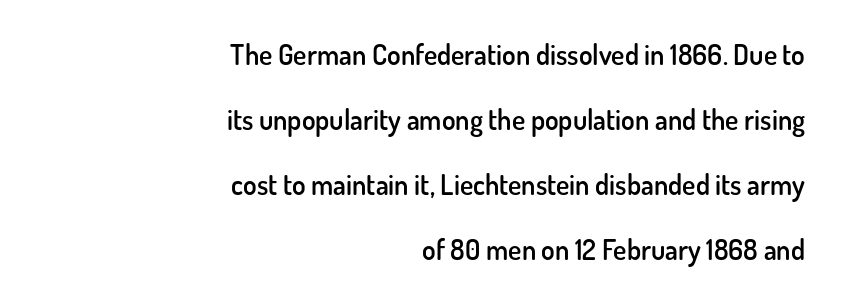
{"serif": "no", "italic": "no", "bold": "semi", "weight": "semibold", "width": "normal", "stroke_contrast": "low", "x_height": "small", "monospaced": "no", "underline": "no", "align": "right", "line_spacing": "loose", "line_spacing_ratio": 2.32, "letter_spacing": "normal", "letter_spacing_em": 0.0, "glyph_px": 28}
